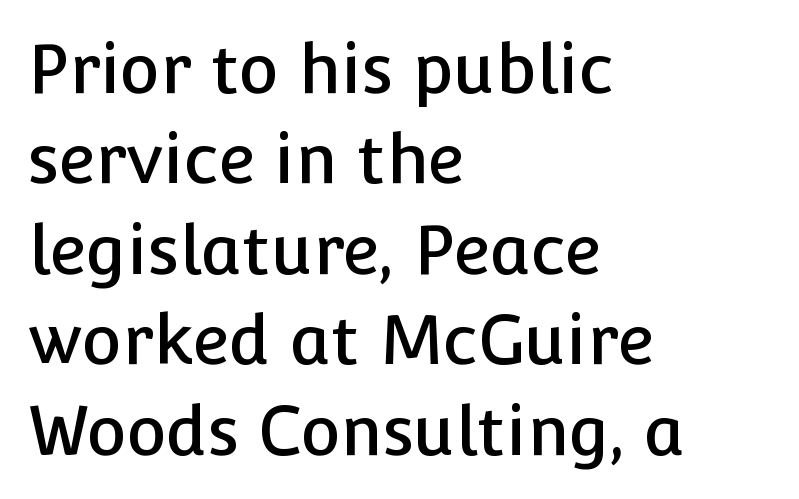
{"serif": "no", "italic": "no", "width": "normal", "stroke_contrast": "low", "x_height": "medium", "monospaced": "no", "underline": "no", "align": "left", "line_spacing": "normal", "line_spacing_ratio": 1.33, "letter_spacing": "normal", "letter_spacing_em": 0.0, "glyph_px": 68}
